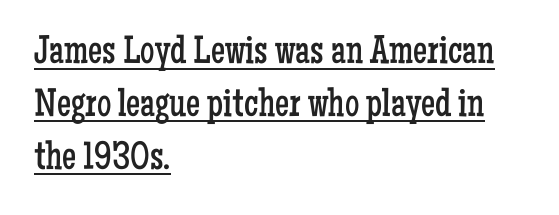
Q: Is the text bold? A: No.
Q: Is the text italic (slanted)? A: No, it is upright.
Q: Is the typeface a serif or a sans-serif typeface? A: Serif.
Q: Is the text underlined? A: Yes.
Q: How is the paragraph aligned? A: Left-aligned.
Q: Is the spacing between letters normal or unusually wide? A: Normal.
Q: Is the spacing between lines tight, normal or loose? A: Normal.
Q: Width (condensed, normal, or wide)? A: Condensed.
Q: Stroke contrast? A: Low.
Q: x-height? A: Medium.
Q: Monospaced? A: No.
